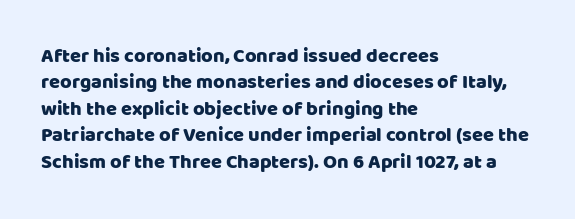
{"italic": "no", "underline": "no", "align": "left", "line_spacing": "normal", "line_spacing_ratio": 1.32, "letter_spacing": "normal", "letter_spacing_em": 0.0, "glyph_px": 20}
